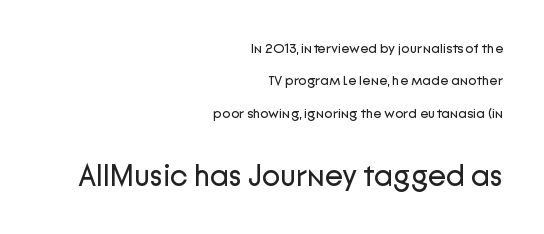
{"serif": "no", "italic": "no", "bold": "no", "weight": "regular", "width": "normal", "stroke_contrast": "low", "x_height": "medium", "monospaced": "no", "underline": "no", "align": "right", "line_spacing": "loose", "line_spacing_ratio": 2.32, "letter_spacing": "normal", "letter_spacing_em": 0.0, "larger_block": "second", "size_ratio": 2.14, "glyph_px": 30}
